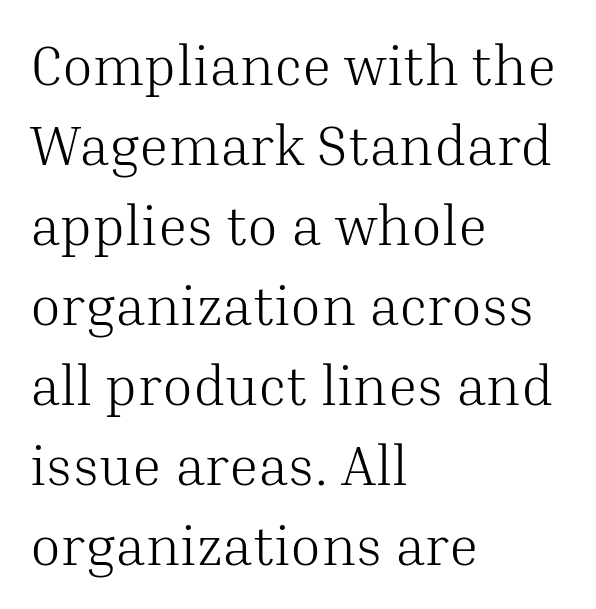
Q: Is the text bold? A: No.
Q: Is the text italic (slanted)? A: No, it is upright.
Q: Is the typeface a serif or a sans-serif typeface? A: Serif.
Q: Is the text underlined? A: No.
Q: How is the paragraph aligned? A: Left-aligned.
Q: Is the spacing between letters normal or unusually wide? A: Normal.
Q: Is the spacing between lines tight, normal or loose? A: Normal.
Q: Width (condensed, normal, or wide)? A: Normal.
Q: Stroke contrast? A: Medium.
Q: x-height? A: Medium.
Q: Monospaced? A: No.
